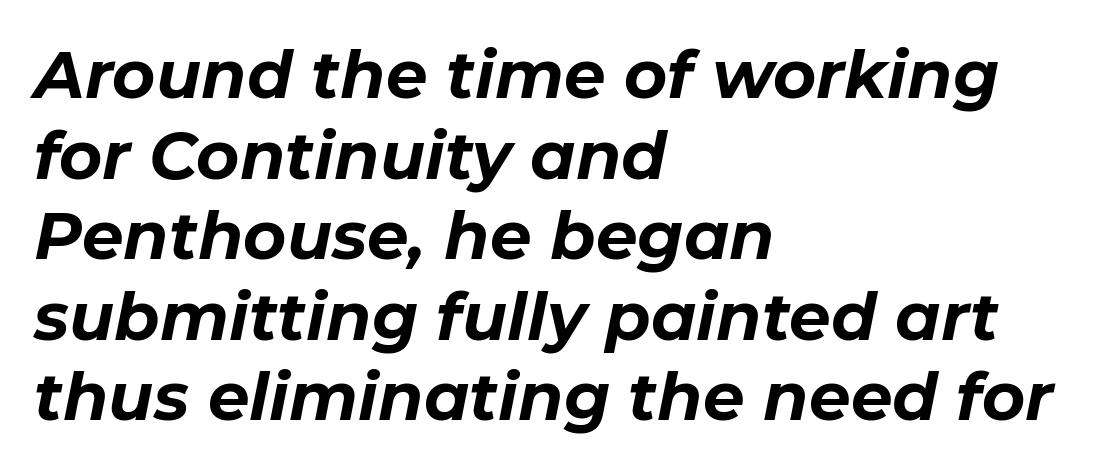
The image shows 66 px bold type, italic (leaning right); set left-aligned, line spacing 1.22x, normal letter spacing, not underlined; low stroke contrast and a medium x-height.
